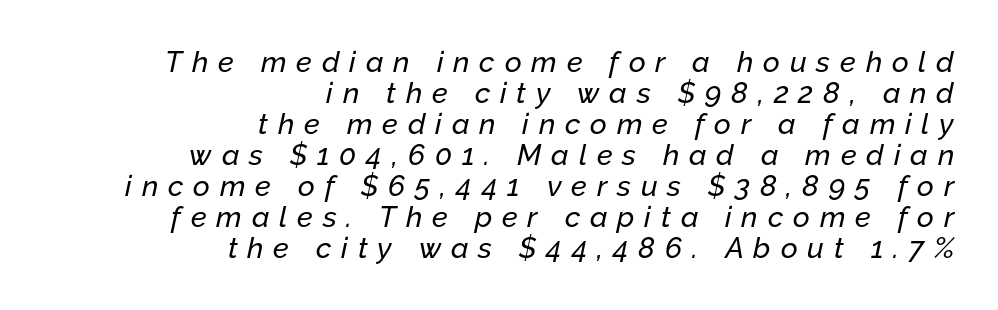
The image shows 29 px text type, italic (leaning right); set right-aligned, tight line spacing (1.07x), unusually wide letter spacing (+0.34 em), not underlined; low stroke contrast and a medium x-height.
